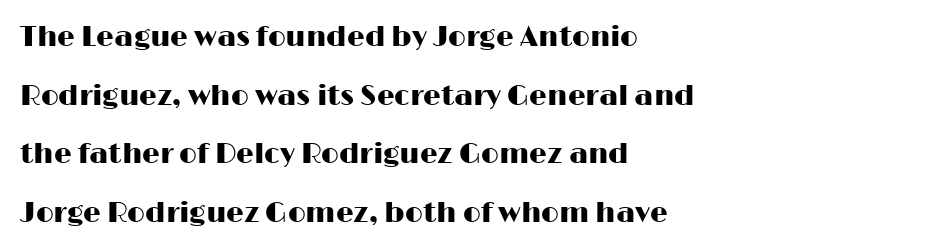
{"serif": "no", "italic": "no", "width": "wide", "stroke_contrast": "high", "x_height": "medium", "monospaced": "no", "underline": "no", "align": "left", "line_spacing": "loose", "line_spacing_ratio": 2.09, "letter_spacing": "normal", "letter_spacing_em": 0.0, "glyph_px": 28}
